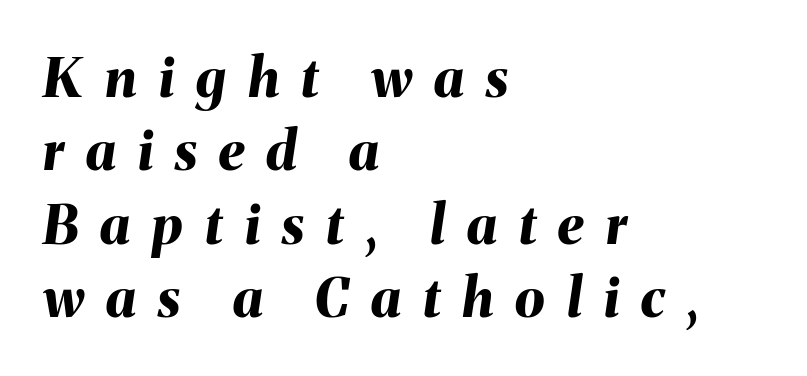
Q: Is the text bold? A: Yes.
Q: Is the text italic (slanted)? A: Yes, it leans right by about 8 degrees.
Q: Is the text underlined? A: No.
Q: How is the paragraph aligned? A: Left-aligned.
Q: Is the spacing between letters normal or unusually wide? A: Unusually wide.
Q: Is the spacing between lines tight, normal or loose? A: Normal.
Q: Width (condensed, normal, or wide)? A: Normal.
Q: Stroke contrast? A: Medium.
Q: x-height? A: Medium.
Q: Monospaced? A: No.
